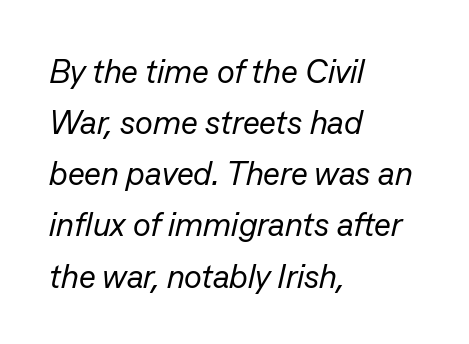
The image shows 33 px regular-weight type, italic (leaning right); set left-aligned, normal line spacing (1.55x), normal letter spacing, not underlined; low stroke contrast and a medium x-height.
